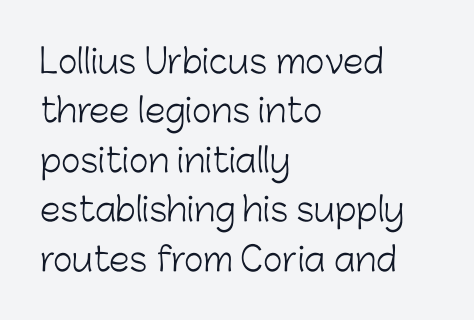
{"serif": "no", "italic": "no", "bold": "no", "weight": "light", "width": "normal", "stroke_contrast": "low", "x_height": "medium", "monospaced": "no", "underline": "no", "align": "left", "line_spacing": "normal", "line_spacing_ratio": 1.5, "letter_spacing": "normal", "letter_spacing_em": 0.0, "glyph_px": 33}
